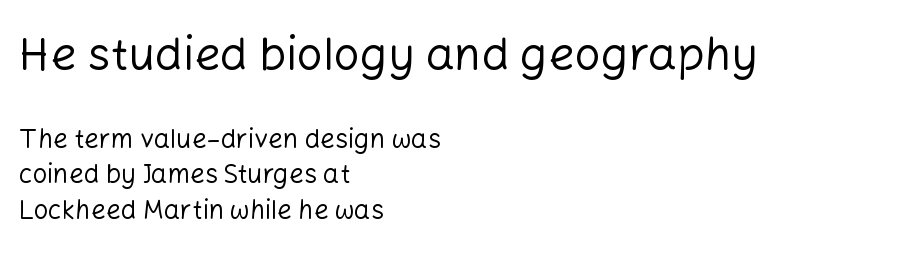
{"serif": "no", "italic": "no", "bold": "no", "weight": "regular", "width": "normal", "stroke_contrast": "low", "x_height": "medium", "monospaced": "no", "underline": "no", "align": "left", "line_spacing": "normal", "line_spacing_ratio": 1.37, "letter_spacing": "normal", "letter_spacing_em": 0.0, "larger_block": "first", "size_ratio": 1.77, "glyph_px": 46}
